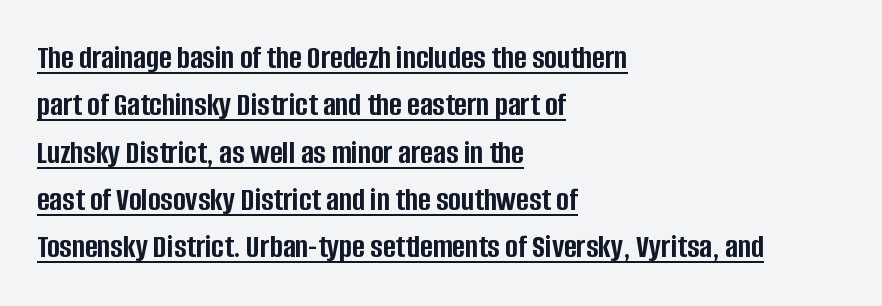
{"serif": "no", "italic": "no", "bold": "yes", "weight": "semibold", "width": "condensed", "stroke_contrast": "low", "x_height": "large", "monospaced": "no", "underline": "yes", "align": "left", "line_spacing": "normal", "line_spacing_ratio": 1.39, "letter_spacing": "normal", "letter_spacing_em": 0.0, "glyph_px": 34}
